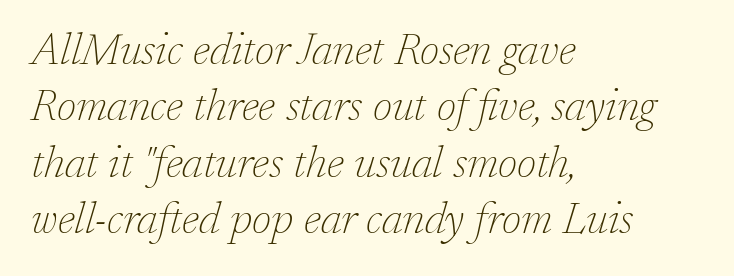
Q: Is the text bold? A: No.
Q: Is the text italic (slanted)? A: Yes, it leans right by about 17 degrees.
Q: Is the typeface a serif or a sans-serif typeface? A: Serif.
Q: Is the text underlined? A: No.
Q: How is the paragraph aligned? A: Left-aligned.
Q: Is the spacing between letters normal or unusually wide? A: Normal.
Q: Is the spacing between lines tight, normal or loose? A: Normal.
Q: Width (condensed, normal, or wide)? A: Normal.
Q: Stroke contrast? A: Low.
Q: x-height? A: Medium.
Q: Monospaced? A: No.
